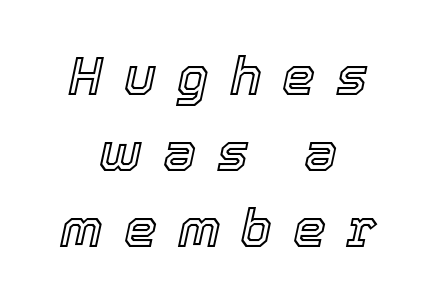
Q: Is the text italic (slanted)? A: Yes, it leans right by about 12 degrees.
Q: Is the text underlined? A: No.
Q: How is the paragraph aligned? A: Centered.
Q: Is the spacing between letters normal or unusually wide? A: Unusually wide.
Q: Is the spacing between lines tight, normal or loose? A: Normal.
Q: Width (condensed, normal, or wide)? A: Normal.
Q: x-height? A: Medium.
Q: Monospaced? A: No.
